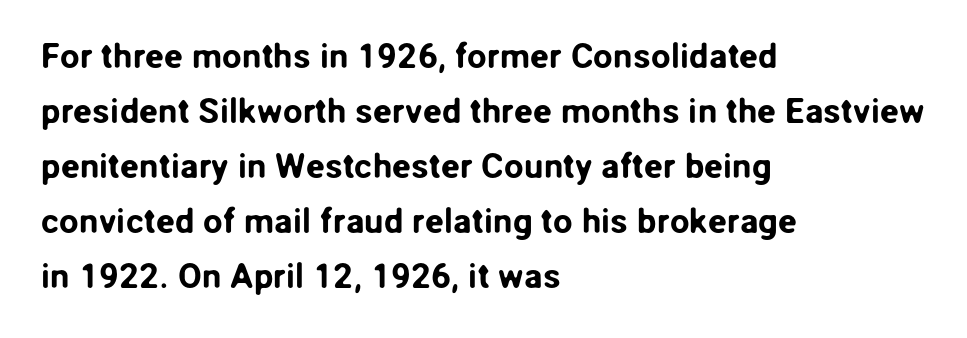
Glyph-to-glyph distance matches everyday printed text. Horizontally, the lines are justified to the leading edge only. A typesetter would call this leading conventional body-copy spacing. Posture: upright roman.
